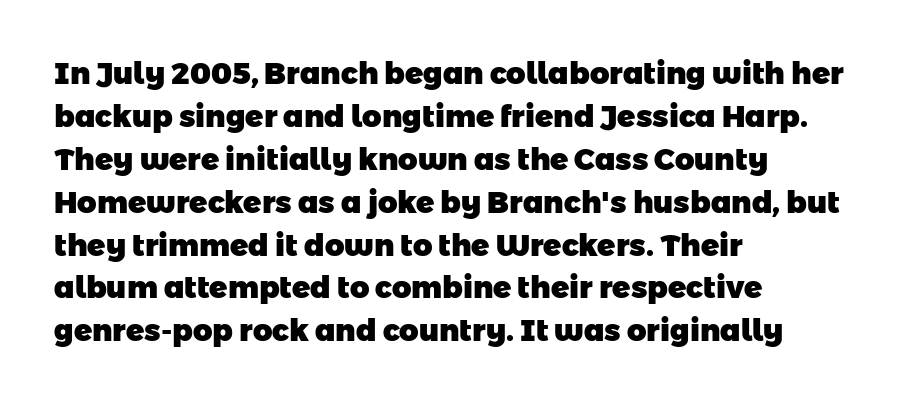
The image shows 30 px heavy sans-serif type; set left-aligned, normal line spacing (1.43x), normal letter spacing, not underlined; low stroke contrast and a medium x-height.
